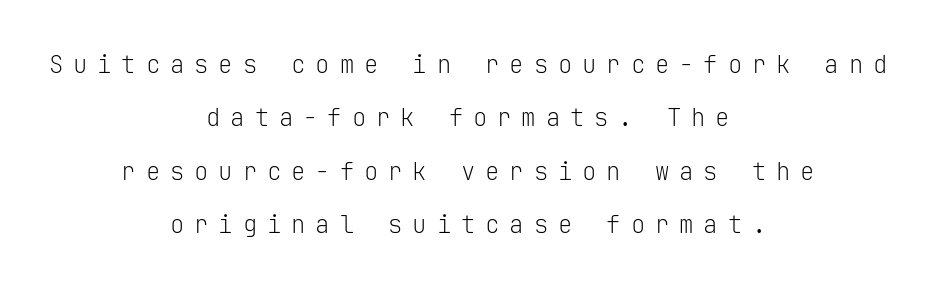
The image shows 24 px text type, upright; set centered, loose line spacing (2.22x), unusually wide letter spacing (+0.41 em), not underlined.
